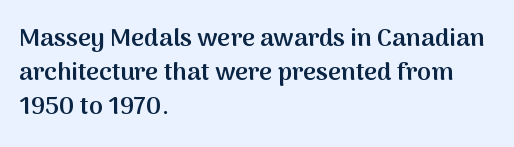
The image shows 25 px text type, upright; set left-aligned, normal line spacing (1.36x), normal letter spacing, not underlined.
